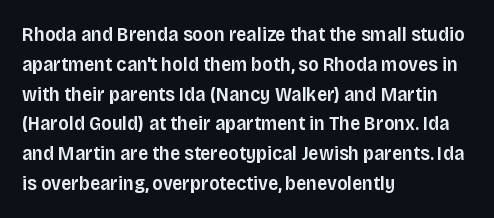
Q: Is the text bold? A: Semi-bold.
Q: Is the text italic (slanted)? A: No, it is upright.
Q: Is the text underlined? A: No.
Q: How is the paragraph aligned? A: Left-aligned.
Q: Is the spacing between letters normal or unusually wide? A: Normal.
Q: Is the spacing between lines tight, normal or loose? A: Normal.
